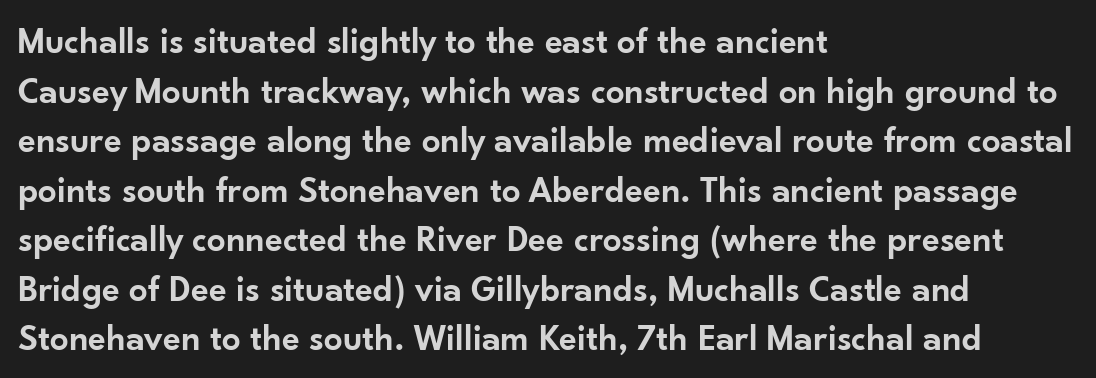
Q: Is the text bold? A: Semi-bold.
Q: Is the text italic (slanted)? A: No, it is upright.
Q: Is the typeface a serif or a sans-serif typeface? A: Sans-serif.
Q: Is the text underlined? A: No.
Q: How is the paragraph aligned? A: Left-aligned.
Q: Is the spacing between letters normal or unusually wide? A: Normal.
Q: Is the spacing between lines tight, normal or loose? A: Normal.
Q: Width (condensed, normal, or wide)? A: Normal.
Q: Stroke contrast? A: Low.
Q: x-height? A: Small.
Q: Monospaced? A: No.
